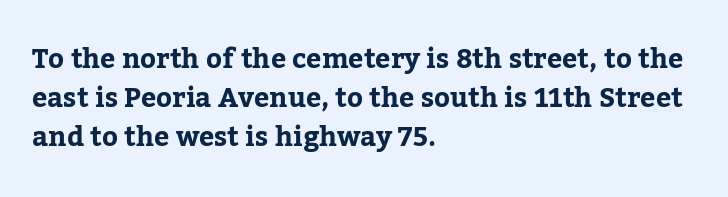
The image shows 27 px text type, upright; set left-aligned, normal line spacing (1.44x), normal letter spacing, not underlined.
